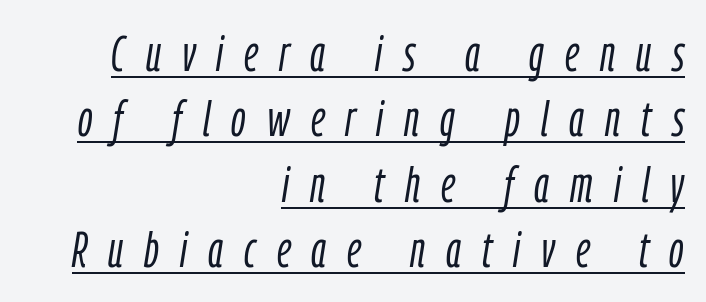
Q: Is the text bold? A: No.
Q: Is the text italic (slanted)? A: Yes, it leans right by about 9 degrees.
Q: Is the text underlined? A: Yes.
Q: How is the paragraph aligned? A: Right-aligned.
Q: Is the spacing between letters normal or unusually wide? A: Unusually wide.
Q: Is the spacing between lines tight, normal or loose? A: Normal.
Q: Width (condensed, normal, or wide)? A: Condensed.
Q: Stroke contrast? A: Low.
Q: x-height? A: Medium.
Q: Monospaced? A: No.
